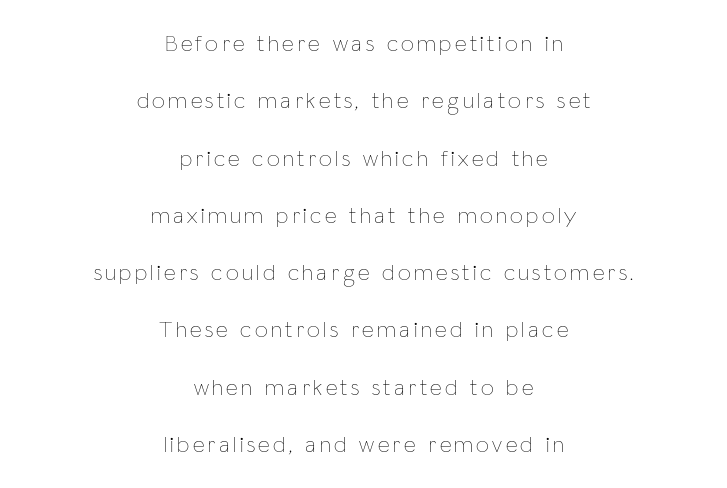
{"italic": "no", "bold": "no", "underline": "no", "align": "center", "line_spacing": "loose", "line_spacing_ratio": 2.49, "glyph_px": 23}
